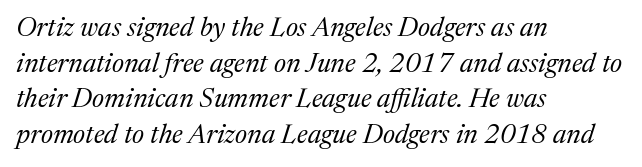
The image shows 27 px text type, italic (leaning right); set left-aligned, normal line spacing (1.32x), normal letter spacing, not underlined.
